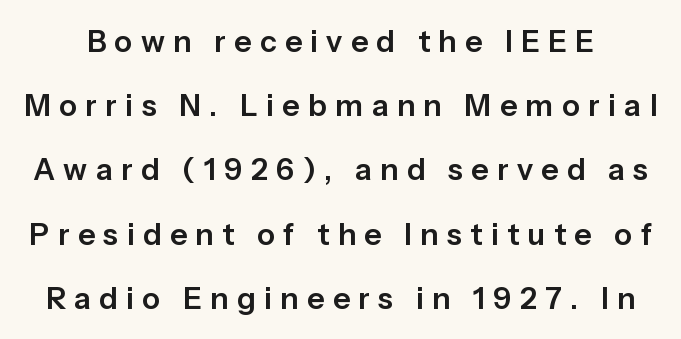
Q: Is the text italic (slanted)? A: No, it is upright.
Q: Is the typeface a serif or a sans-serif typeface? A: Sans-serif.
Q: Is the text underlined? A: No.
Q: Is the spacing between letters normal or unusually wide? A: Unusually wide.
Q: Is the spacing between lines tight, normal or loose? A: Loose.
Q: Width (condensed, normal, or wide)? A: Normal.
Q: Stroke contrast? A: Low.
Q: x-height? A: Medium.
Q: Monospaced? A: No.
